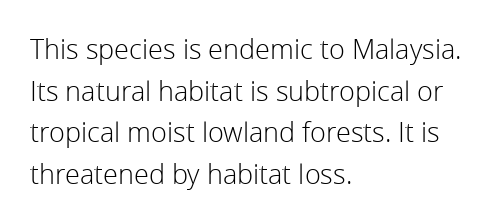
This sample uses an upright cut, with every glyph sitting square on the baseline. Lines of text with bare space underneath. The setting favours the left margin, as ordinary paragraphs usually do. Leading: standard. The typesetting does not lean heavy: it is not bold. You could call the tracking neutral — neither tight nor loose.
